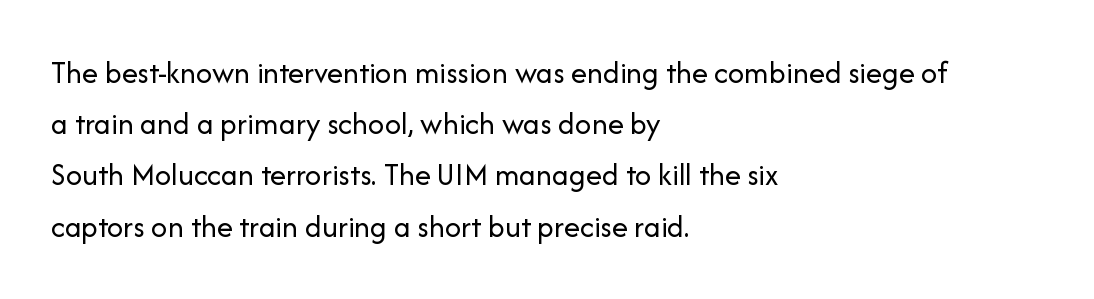
The image shows 32 px regular-weight sans-serif type, upright; set left-aligned, normal line spacing (1.6x), normal letter spacing, not underlined; low stroke contrast and a medium x-height.
